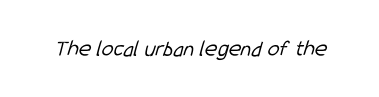
The image shows 24 px text type; set normal letter spacing, not underlined.
